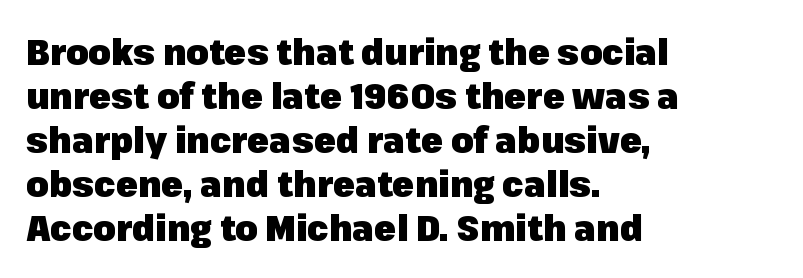
{"serif": "no", "italic": "no", "bold": "yes", "weight": "heavy", "width": "normal", "stroke_contrast": "low", "x_height": "medium", "monospaced": "no", "underline": "no", "align": "left", "line_spacing_ratio": 1.22, "letter_spacing": "normal", "letter_spacing_em": 0.0, "glyph_px": 36}
